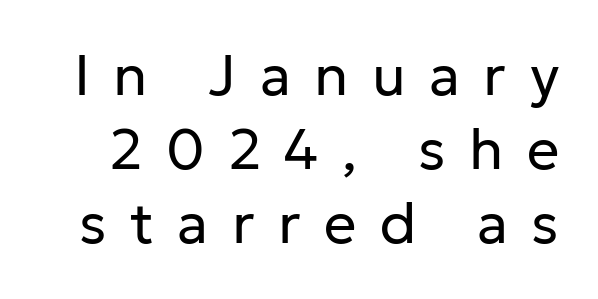
Just letters on the line, the space beneath them empty. Is this a fixed-width face? No — the glyphs have proportional, varying widths. Does the lettering tilt? It doesn't — this is upright. The type family on display is of the sans-serif kind. These lines sit exactly where default settings would place them. Is the type heavy? It reads as light-to-regular instead.
